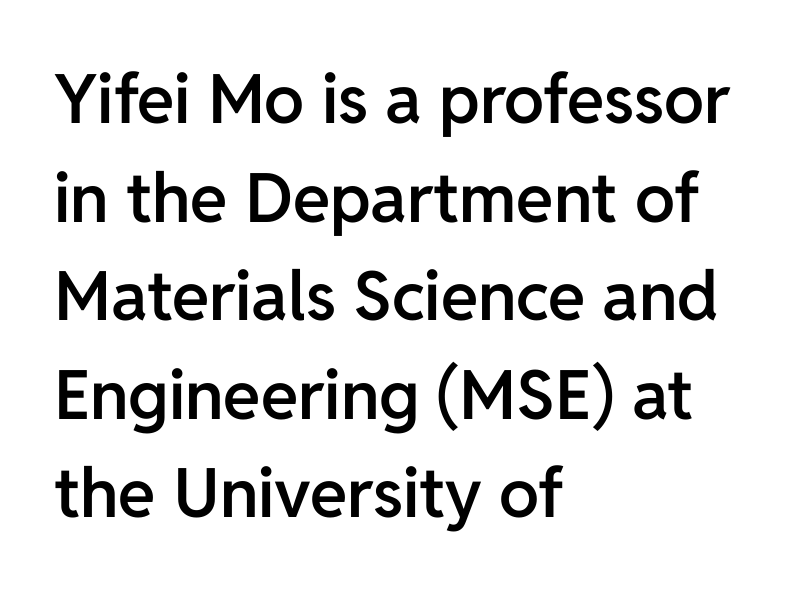
Q: Is the text bold? A: Semi-bold.
Q: Is the text italic (slanted)? A: No, it is upright.
Q: Is the typeface a serif or a sans-serif typeface? A: Sans-serif.
Q: Is the text underlined? A: No.
Q: How is the paragraph aligned? A: Left-aligned.
Q: Is the spacing between letters normal or unusually wide? A: Normal.
Q: Is the spacing between lines tight, normal or loose? A: Normal.
Q: Width (condensed, normal, or wide)? A: Normal.
Q: Stroke contrast? A: Low.
Q: x-height? A: Medium.
Q: Monospaced? A: No.
